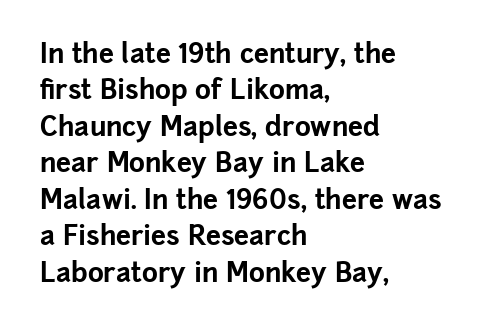
The lettering stays uniformly vertical, giving the passage a roman look. Letters rest on an invisible, unmarked baseline. This block has exactly the height ordinary leading produces. Spacing between characters is what you'd get straight out of the box. Notice how thick the strokes are: this is what a full bold looks like.
